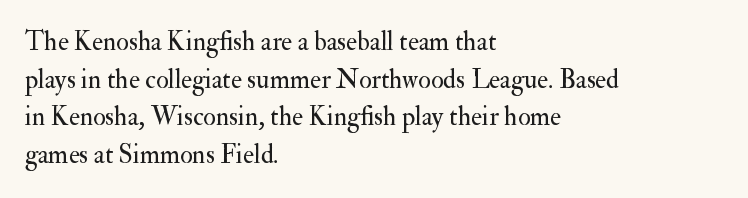
Q: Is the text bold? A: No.
Q: Is the text italic (slanted)? A: No, it is upright.
Q: Is the text underlined? A: No.
Q: How is the paragraph aligned? A: Left-aligned.
Q: Is the spacing between letters normal or unusually wide? A: Normal.
Q: Is the spacing between lines tight, normal or loose? A: Normal.
